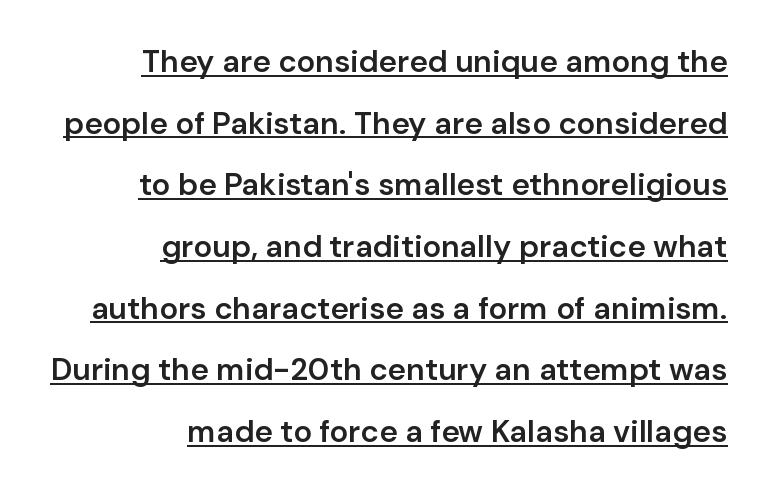
The image shows 31 px semibold sans-serif type, upright; set right-aligned, loose line spacing (1.99x), normal letter spacing, underlined; low stroke contrast and a medium x-height.
